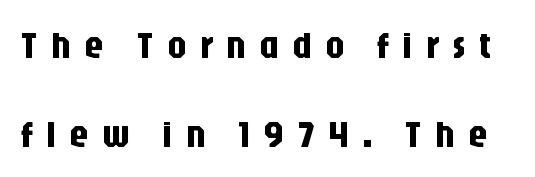
The image shows 38 px condensed sans-serif type, upright; set loose line spacing (2.33x), unusually wide letter spacing (+0.34 em), not underlined; low stroke contrast and a large x-height.
